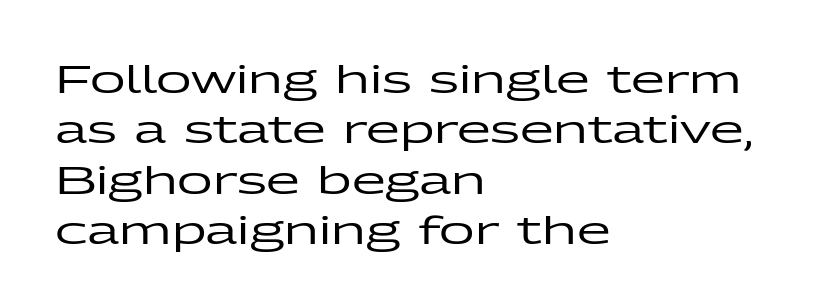
{"serif": "no", "italic": "no", "width": "wide", "stroke_contrast": "low", "x_height": "medium", "monospaced": "no", "underline": "no", "align": "left", "line_spacing": "normal", "line_spacing_ratio": 1.29, "letter_spacing": "normal", "letter_spacing_em": 0.0, "glyph_px": 39}
